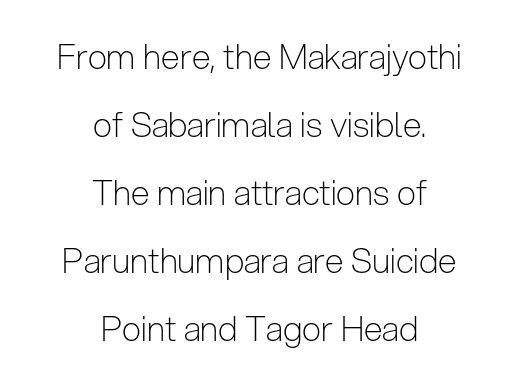
{"serif": "no", "italic": "no", "bold": "no", "weight": "light", "width": "condensed", "stroke_contrast": "low", "x_height": "medium", "monospaced": "no", "underline": "no", "align": "center", "line_spacing": "loose", "line_spacing_ratio": 2.0, "letter_spacing": "normal", "letter_spacing_em": 0.0, "glyph_px": 34}
